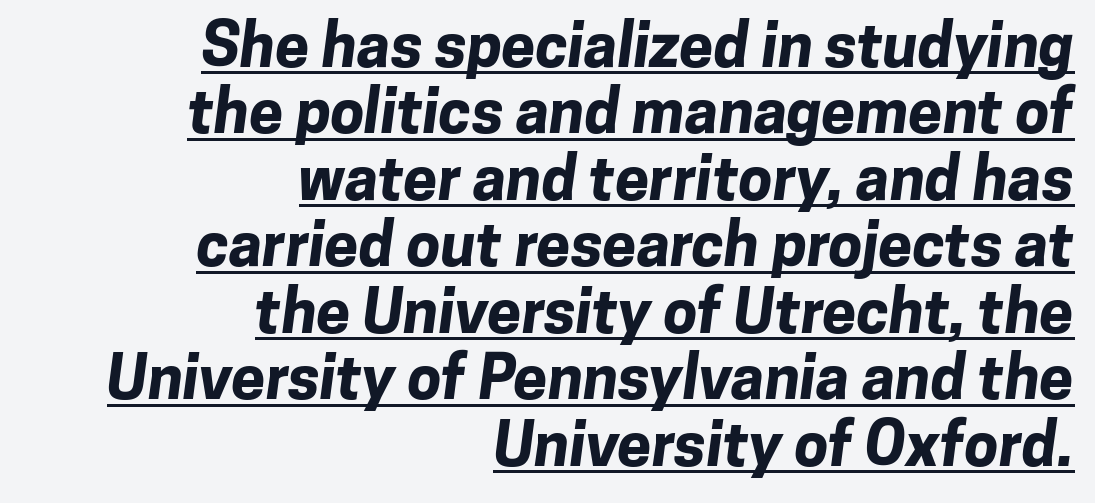
{"serif": "no", "bold": "yes", "weight": "bold", "width": "normal", "stroke_contrast": "low", "x_height": "medium", "monospaced": "no", "underline": "yes", "align": "right", "line_spacing": "tight", "line_spacing_ratio": 1.09, "letter_spacing": "normal", "letter_spacing_em": 0.0, "glyph_px": 61}
